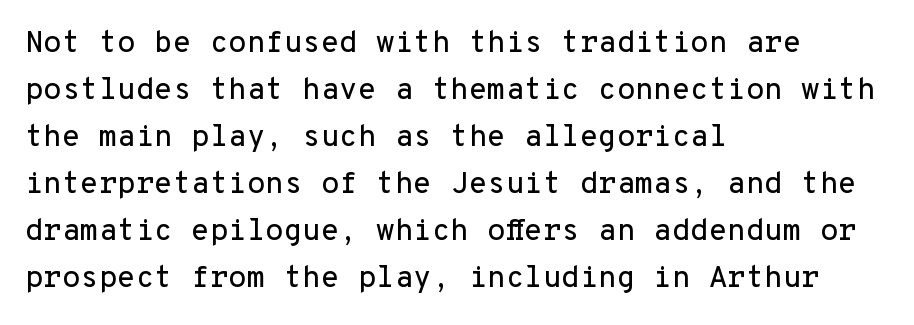
{"serif": "no", "italic": "no", "width": "normal", "stroke_contrast": "low", "x_height": "medium", "monospaced": "yes", "underline": "no", "align": "left", "line_spacing": "normal", "line_spacing_ratio": 1.57, "letter_spacing": "normal", "letter_spacing_em": 0.0, "glyph_px": 30}
